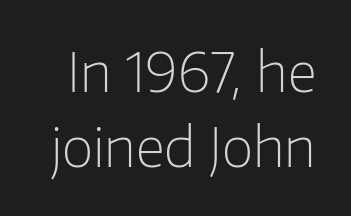
{"serif": "no", "italic": "no", "bold": "no", "weight": "light", "width": "normal", "stroke_contrast": "low", "x_height": "medium", "monospaced": "no", "underline": "no", "line_spacing": "normal", "line_spacing_ratio": 1.37, "letter_spacing": "normal", "letter_spacing_em": 0.0, "glyph_px": 55}
